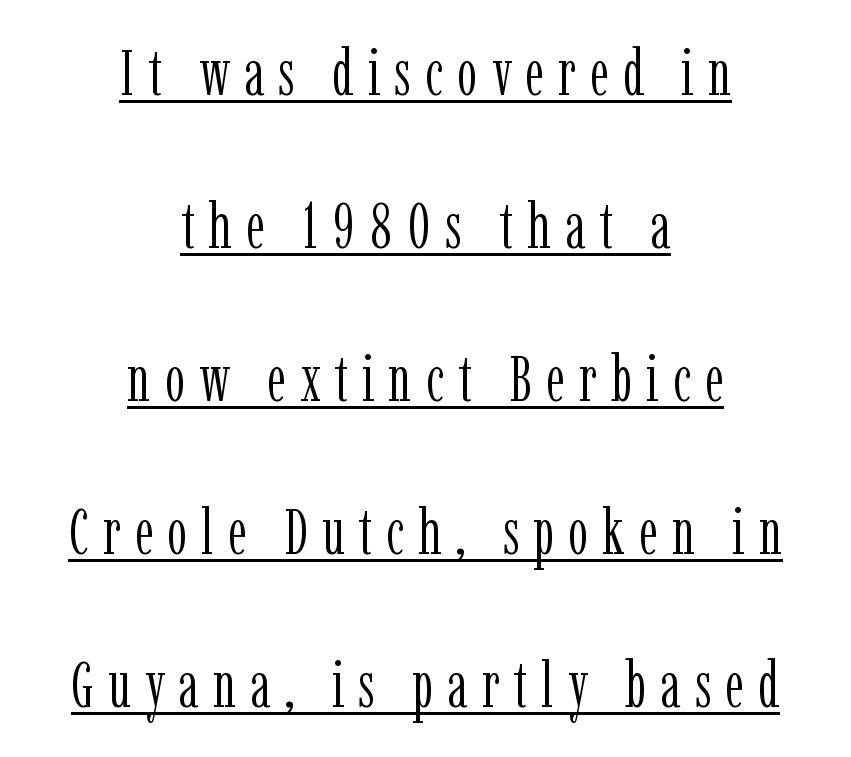
Each line of the rendering has a horizontal stroke beneath the glyphs. Proportional: the letters do not fall into vertical columns. Unlike italic type, these characters show no tilt at all. Regarding serifs, this sample has them. Counters stay open thanks to moderate or lighter strokes.
